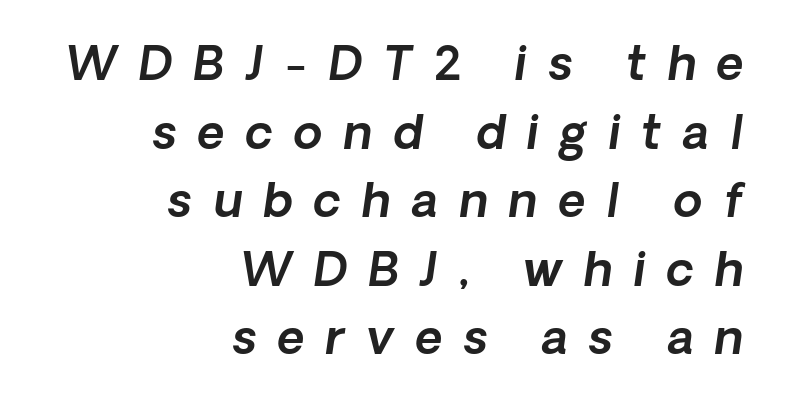
Q: Is the typeface a serif or a sans-serif typeface? A: Sans-serif.
Q: Is the text underlined? A: No.
Q: How is the paragraph aligned? A: Right-aligned.
Q: Is the spacing between letters normal or unusually wide? A: Unusually wide.
Q: Is the spacing between lines tight, normal or loose? A: Normal.
Q: Width (condensed, normal, or wide)? A: Normal.
Q: x-height? A: Medium.
Q: Monospaced? A: No.
